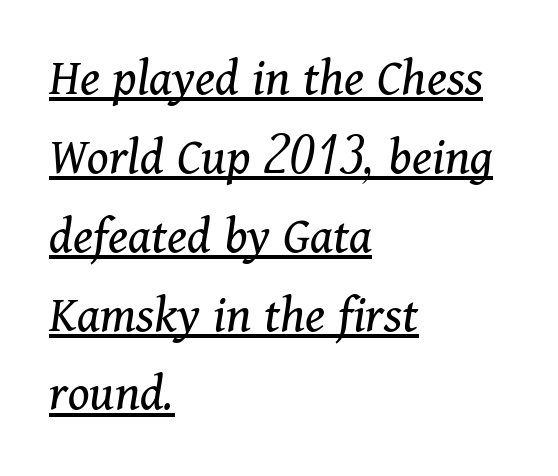
{"serif": "yes", "italic": "yes", "lean": "right", "slant_degrees": 11, "bold": "no", "weight": "regular", "width": "normal", "stroke_contrast": "medium", "x_height": "medium", "monospaced": "no", "underline": "yes", "align": "left", "line_spacing": "normal", "line_spacing_ratio": 1.46, "letter_spacing": "normal", "letter_spacing_em": 0.0, "glyph_px": 54}
